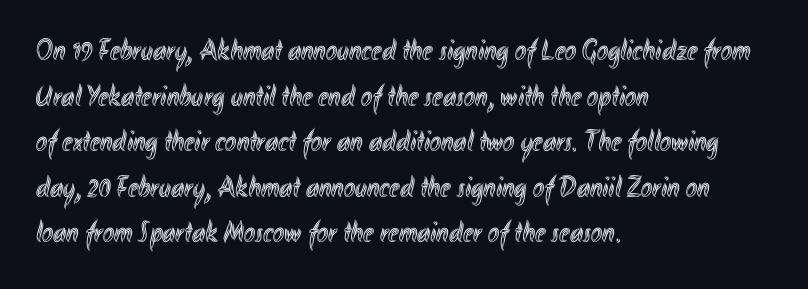
This sample has the flowing, uneven cadence of proportional lettering. Honestly, there is no underline to notice here at all. All the whitespace from short lines collects on the right. Evenly set lines give the paragraph a standard silhouette.
